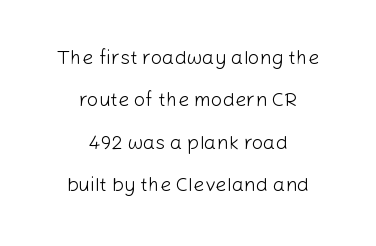
Q: Is the text bold? A: No.
Q: Is the text italic (slanted)? A: No, it is upright.
Q: Is the text underlined? A: No.
Q: How is the paragraph aligned? A: Centered.
Q: Is the spacing between letters normal or unusually wide? A: Normal.
Q: Is the spacing between lines tight, normal or loose? A: Loose.
